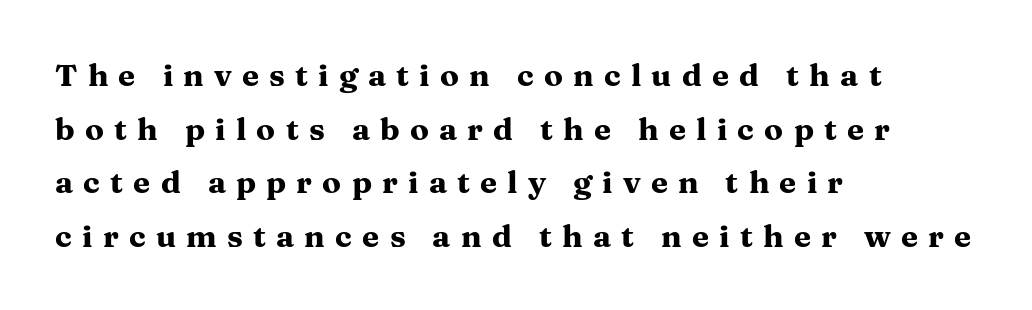
The image shows 31 px heavy, wide serif type, upright; set left-aligned, line spacing 1.73x, unusually wide letter spacing (+0.33 em), not underlined; medium stroke contrast and a medium x-height.
